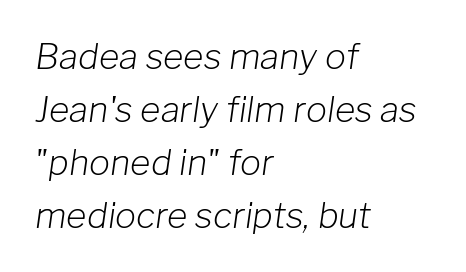
The image shows 35 px light type, italic (leaning right); set left-aligned, normal line spacing (1.51x), normal letter spacing, not underlined; low stroke contrast and a medium x-height.
